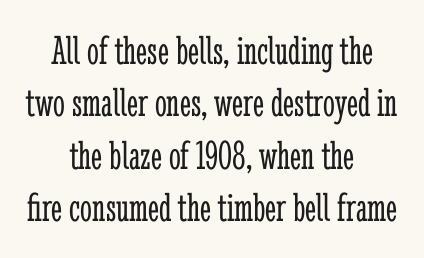
{"serif": "yes", "italic": "no", "bold": "no", "weight": "light", "width": "condensed", "stroke_contrast": "low", "x_height": "medium", "monospaced": "no", "underline": "no", "align": "center", "line_spacing": "normal", "line_spacing_ratio": 1.25, "letter_spacing": "normal", "letter_spacing_em": 0.0, "glyph_px": 42}
